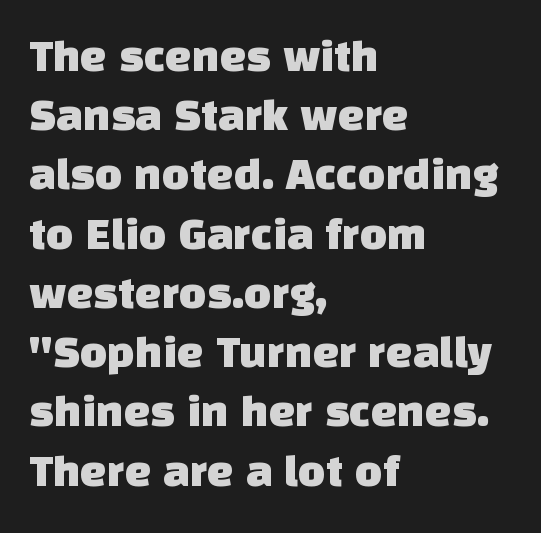
The image shows 47 px sans-serif type; set left-aligned, normal line spacing (1.26x), normal letter spacing, not underlined; low stroke contrast and a large x-height.
